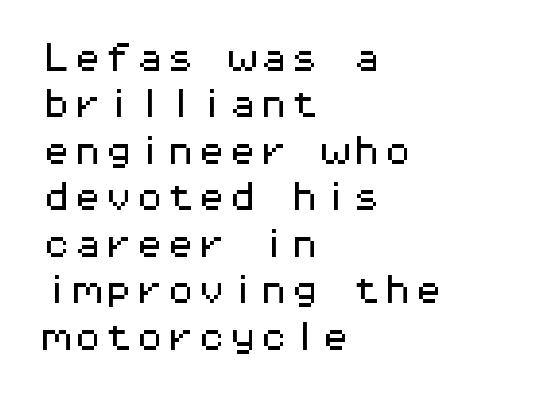
The paragraph has a hard left edge and a soft right edge. Anything drawn beneath the words? Only blank space. The letters carry no serifs — their stems end cleanly without finishing strokes. The gaps between neighbouring characters are ordinary and unremarkable.
